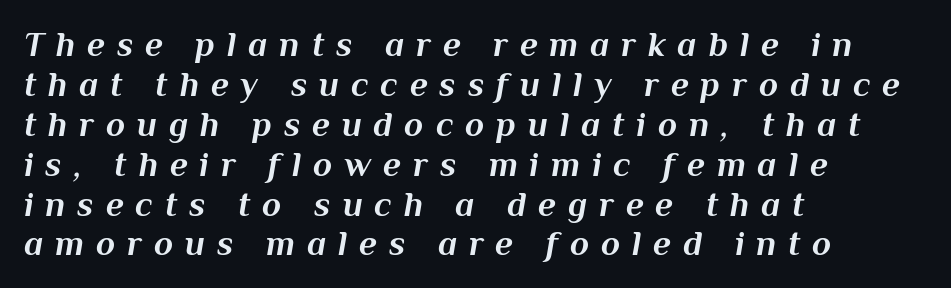
{"italic": "yes", "lean": "right", "slant_degrees": 10, "bold": "yes", "weight": "bold", "width": "normal", "stroke_contrast": "medium", "x_height": "medium", "monospaced": "no", "underline": "no", "align": "left", "line_spacing": "tight", "line_spacing_ratio": 1.14, "letter_spacing": "wide", "letter_spacing_em": 0.34, "glyph_px": 35}
